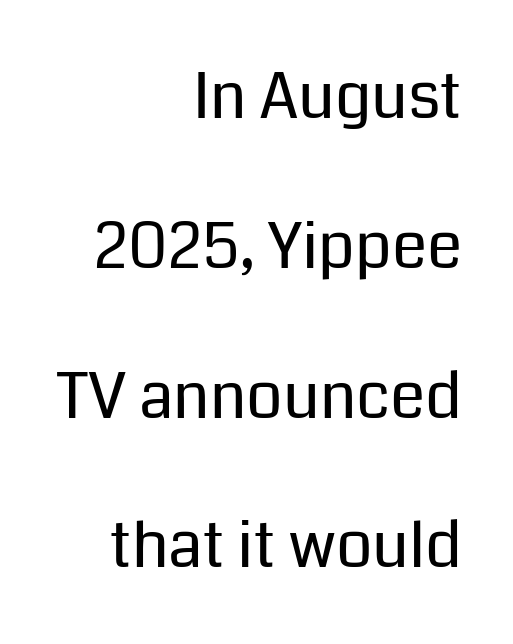
The image shows 64 px regular-weight sans-serif type, upright; set right-aligned, loose line spacing (2.34x), normal letter spacing, not underlined; low stroke contrast and a medium x-height.
